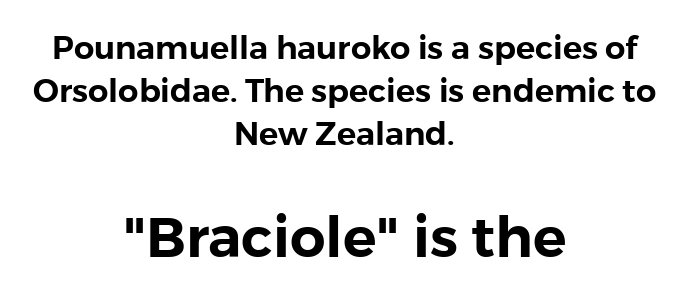
The image shows 56 px sans-serif type, upright; set centered, normal line spacing (1.35x), normal letter spacing, not underlined; the second (bottom) block is 1.75x larger; low stroke contrast and a medium x-height.
